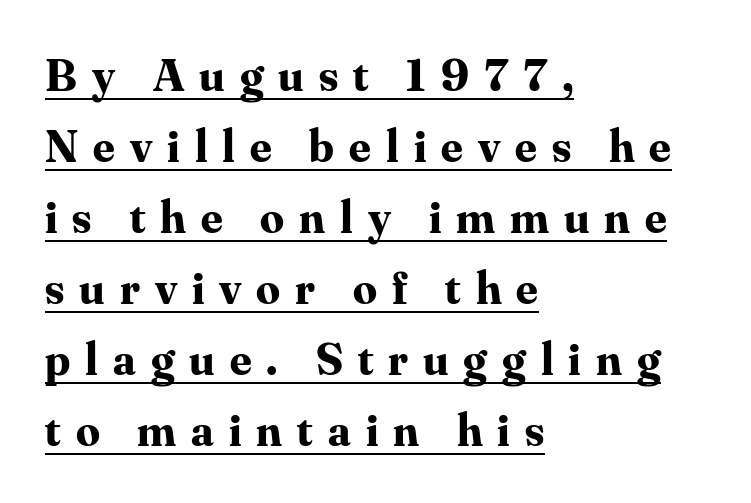
Glyph-to-glyph distance is far greater than everyday printed text. These lines carry a lot of weight — the face is fully bold. Whoever set this chose a conventional vertical rhythm. The words here are underlined. Notice how the stems are strictly vertical — no italics here. A typesetter would call this proportional, since set widths differ per character.
